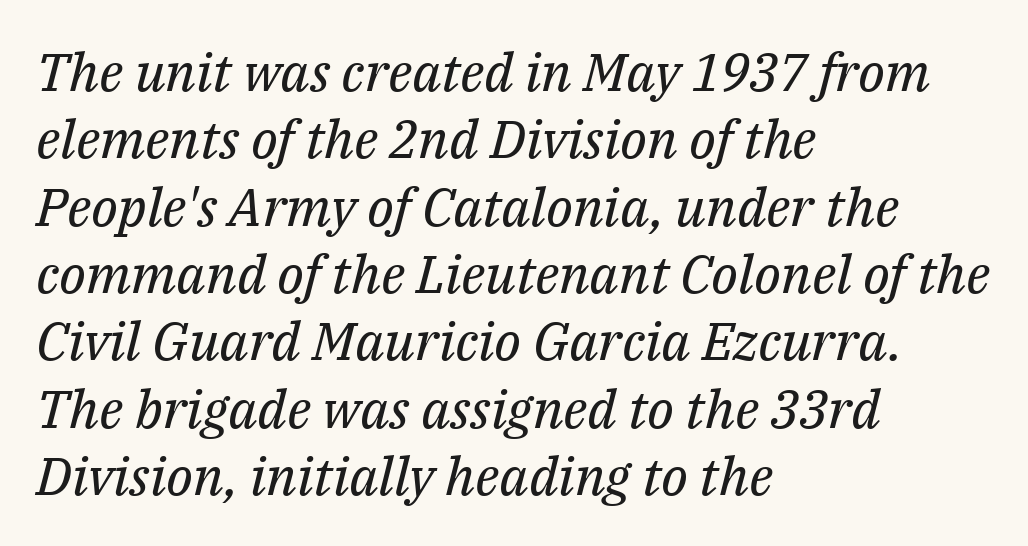
The image shows 53 px regular-weight serif type, italic (leaning right); set left-aligned, normal line spacing (1.27x), normal letter spacing, not underlined; medium stroke contrast and a medium x-height.
